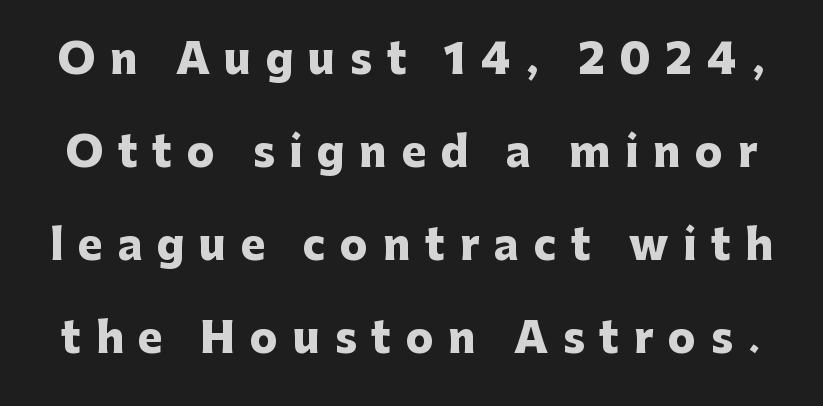
Does the weight exceed regular? Yes, all the way to bold. Think of a printed novel: that variable character pitch is what you see here. These lines were composed using upright roman letters. The passage shown is typeset with a sans-serif family. The horizontal fit of the characters is loose and conspicuously gappy.
